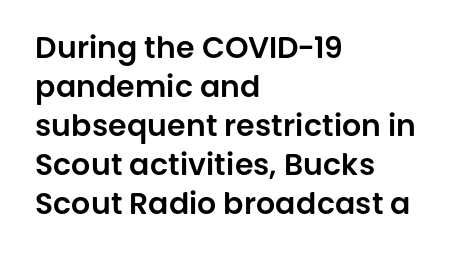
The image shows 30 px sans-serif type, upright; set left-aligned, normal line spacing (1.3x), normal letter spacing, not underlined; low stroke contrast and a large x-height.
